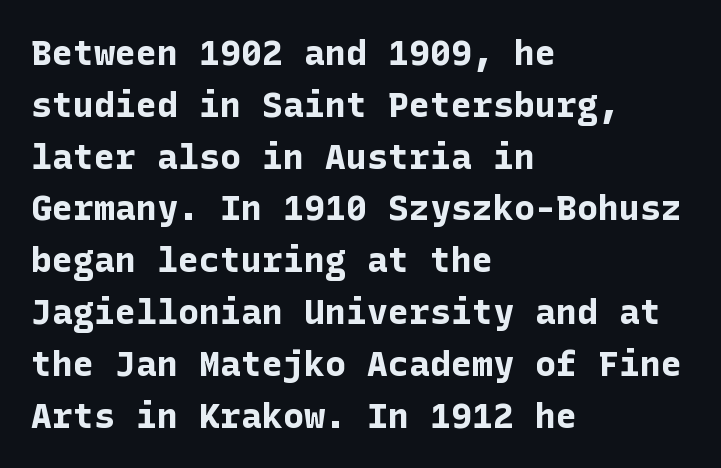
Font category for this specimen: sans-serif. Look at the tracking — it's just the regular setting, nothing added. Rows of type keep a routine distance in the vertical direction. Unlike italic type, these characters show no tilt at all. Only glyphs here, with clear space below each row.
